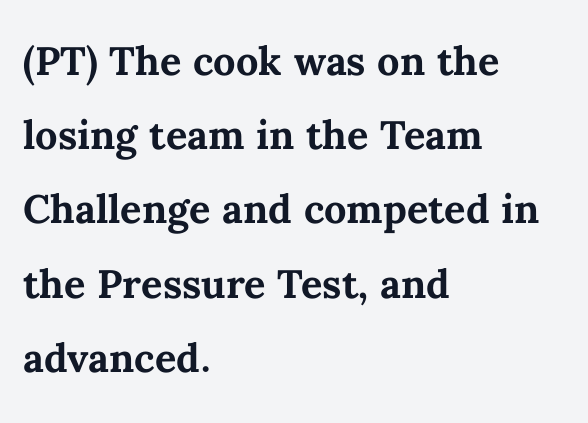
Q: Is the text bold? A: Yes.
Q: Is the text italic (slanted)? A: No, it is upright.
Q: Is the text underlined? A: No.
Q: How is the paragraph aligned? A: Left-aligned.
Q: Is the spacing between letters normal or unusually wide? A: Normal.
Q: Is the spacing between lines tight, normal or loose? A: Normal.
Q: Width (condensed, normal, or wide)? A: Normal.
Q: Stroke contrast? A: Medium.
Q: x-height? A: Medium.
Q: Monospaced? A: No.
